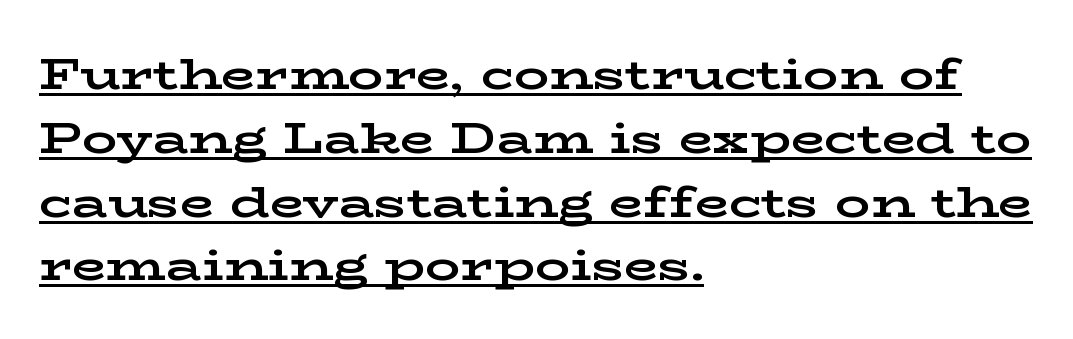
Q: Is the text bold? A: Yes.
Q: Is the text italic (slanted)? A: No, it is upright.
Q: Is the typeface a serif or a sans-serif typeface? A: Serif.
Q: Is the text underlined? A: Yes.
Q: How is the paragraph aligned? A: Left-aligned.
Q: Is the spacing between letters normal or unusually wide? A: Normal.
Q: Is the spacing between lines tight, normal or loose? A: Normal.
Q: Width (condensed, normal, or wide)? A: Wide.
Q: Stroke contrast? A: Low.
Q: x-height? A: Medium.
Q: Monospaced? A: No.
